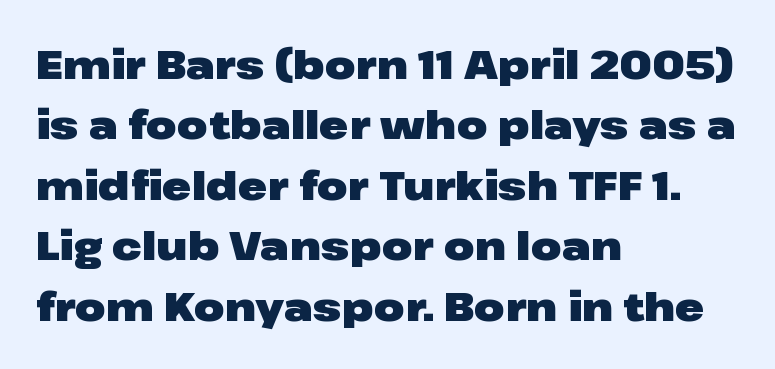
{"serif": "no", "italic": "no", "bold": "yes", "weight": "heavy", "width": "wide", "stroke_contrast": "low", "x_height": "medium", "monospaced": "no", "underline": "no", "align": "left", "line_spacing": "normal", "line_spacing_ratio": 1.51, "letter_spacing": "normal", "letter_spacing_em": 0.0, "glyph_px": 40}
